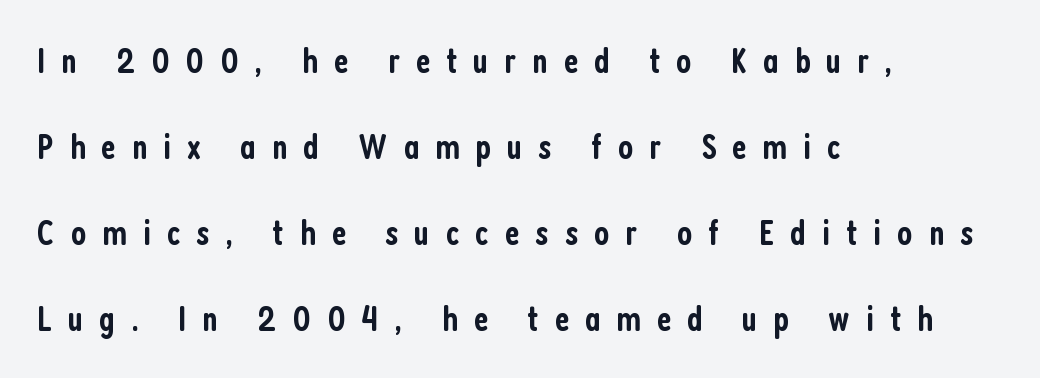
The image shows 36 px semibold, condensed sans-serif type, upright; set left-aligned, loose line spacing (2.39x), unusually wide letter spacing (+0.45 em), not underlined; low stroke contrast and a medium x-height.
